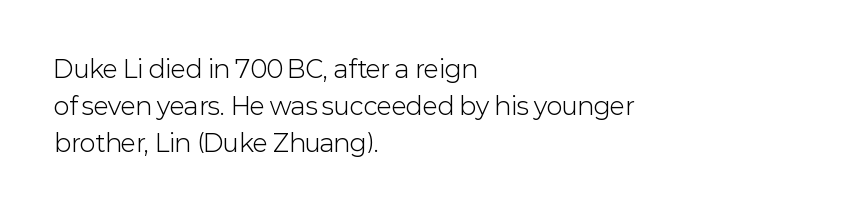
{"italic": "no", "bold": "no", "underline": "no", "align": "left", "line_spacing": "normal", "line_spacing_ratio": 1.54, "letter_spacing": "normal", "letter_spacing_em": 0.0, "glyph_px": 24}
